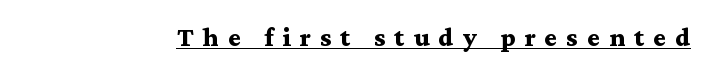
Chunky letters — that's bold for sure. The font's upright variant was chosen for this text. Here the glyphs are tracked loosely, breaking word shapes into spaced letters. Glance below the letters and you will spot a drawn line.
